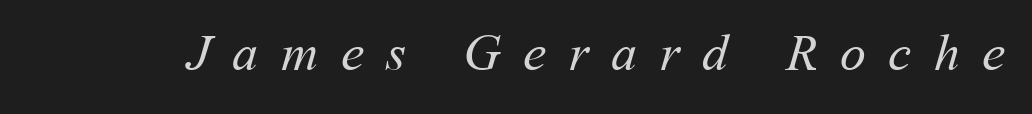
The image shows 52 px regular-weight type; set unusually wide letter spacing (+0.43 em), not underlined; medium stroke contrast and a medium x-height.
